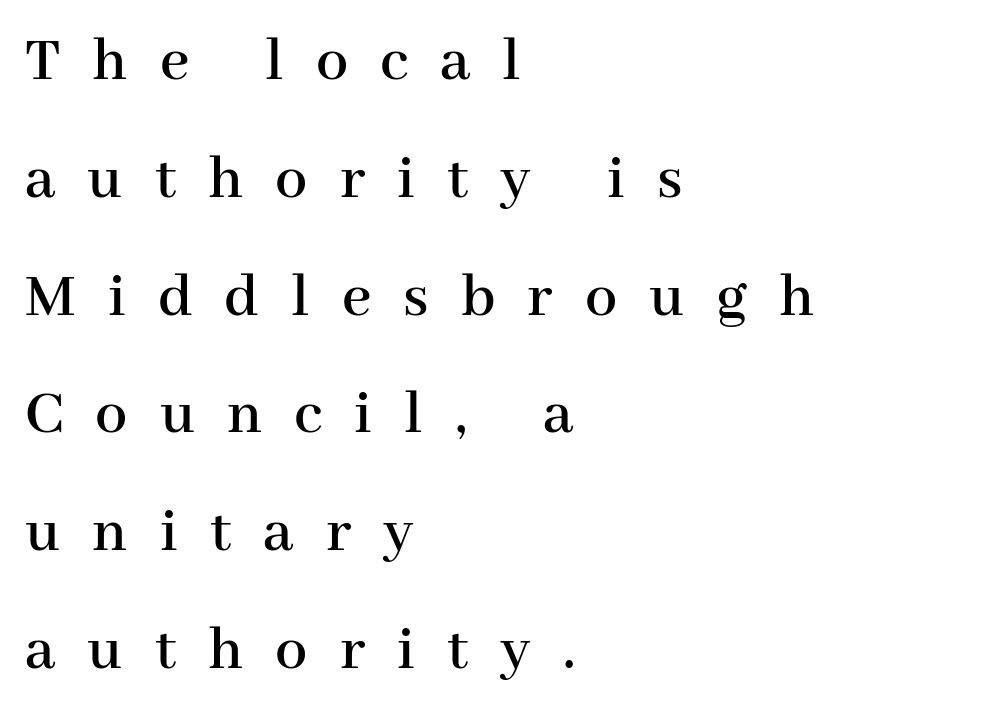
Q: Is the text italic (slanted)? A: No, it is upright.
Q: Is the typeface a serif or a sans-serif typeface? A: Serif.
Q: Is the text underlined? A: No.
Q: How is the paragraph aligned? A: Left-aligned.
Q: Is the spacing between letters normal or unusually wide? A: Unusually wide.
Q: Width (condensed, normal, or wide)? A: Normal.
Q: Stroke contrast? A: High.
Q: x-height? A: Medium.
Q: Monospaced? A: No.
